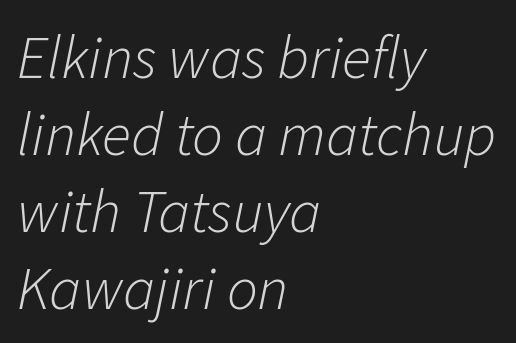
The lines sit at an ordinary, default distance from one another. A typesetter would mark this as italic. Short note: letters normally spaced. Reading down the block, your eye returns to a fixed left position each line.
